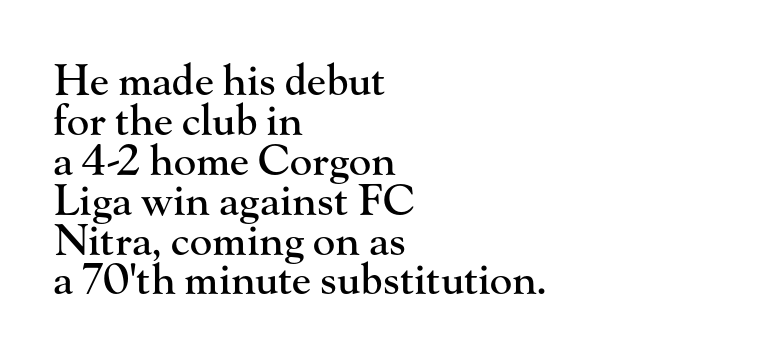
The zone under the glyphs is completely vacant. Quick note: interline space is minimal. Examine the stroke ends and you'll spot serifs. Reading down the block, your eye returns to a fixed left position each line. Note the varied advance widths — an 'i' is clearly narrower than an 'm'. Tall strokes in this sample are plumb rather than angled.
